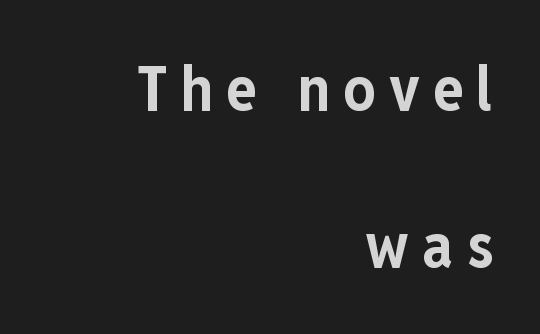
{"serif": "no", "italic": "no", "bold": "yes", "weight": "bold", "width": "condensed", "stroke_contrast": "low", "x_height": "medium", "monospaced": "no", "underline": "no", "align": "right", "line_spacing": "loose", "line_spacing_ratio": 2.49, "letter_spacing": "wide", "letter_spacing_em": 0.21, "glyph_px": 63}
